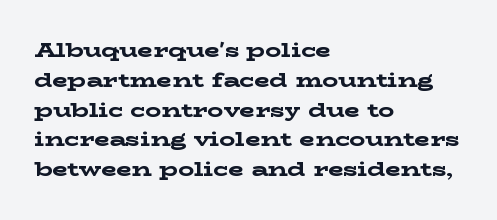
Q: Is the text bold? A: Yes.
Q: Is the text italic (slanted)? A: No, it is upright.
Q: Is the text underlined? A: No.
Q: How is the paragraph aligned? A: Left-aligned.
Q: Is the spacing between letters normal or unusually wide? A: Normal.
Q: Is the spacing between lines tight, normal or loose? A: Normal.
